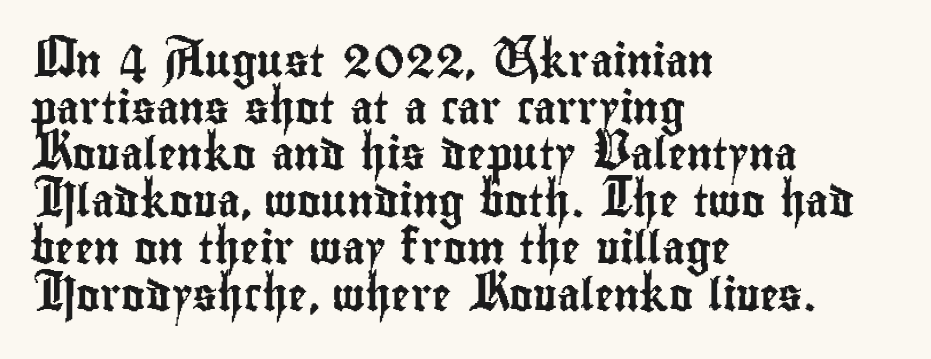
The image shows 32 px condensed sans-serif type, upright; set left-aligned, normal line spacing (1.46x), normal letter spacing, not underlined; low stroke contrast and a small x-height.
